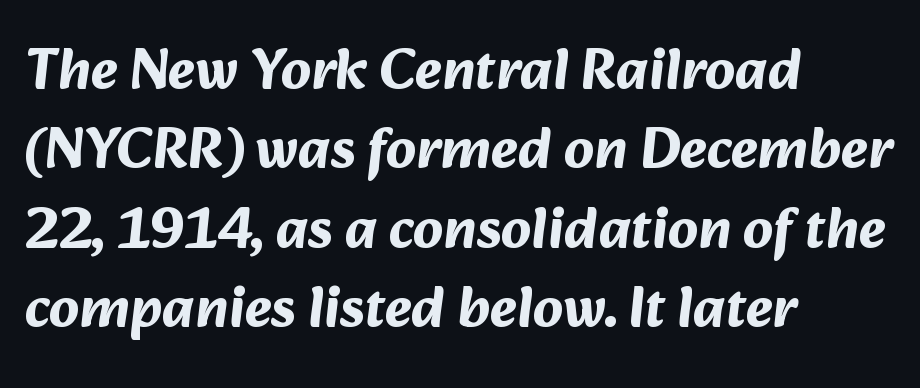
{"serif": "no", "bold": "yes", "weight": "bold", "width": "normal", "stroke_contrast": "medium", "x_height": "medium", "monospaced": "no", "underline": "no", "align": "left", "line_spacing": "normal", "line_spacing_ratio": 1.37, "letter_spacing": "normal", "letter_spacing_em": 0.0, "glyph_px": 58}
